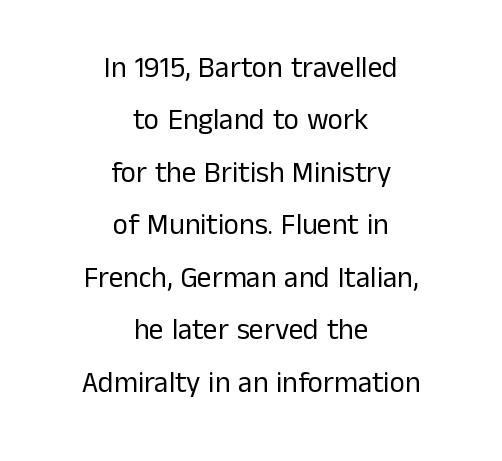
The image shows 29 px regular-weight sans-serif type, upright; set centered, line spacing 1.81x, normal letter spacing, not underlined; low stroke contrast and a medium x-height.
